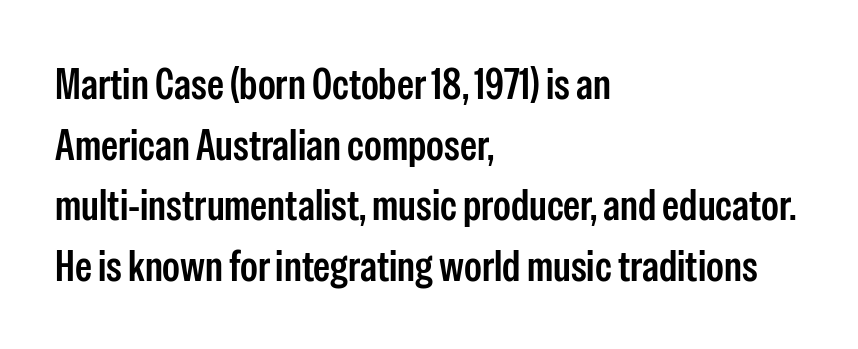
{"serif": "no", "italic": "no", "bold": "semi", "weight": "semibold", "width": "condensed", "stroke_contrast": "low", "x_height": "medium", "monospaced": "no", "underline": "no", "align": "left", "line_spacing": "normal", "line_spacing_ratio": 1.41, "letter_spacing": "normal", "letter_spacing_em": 0.0, "glyph_px": 43}
